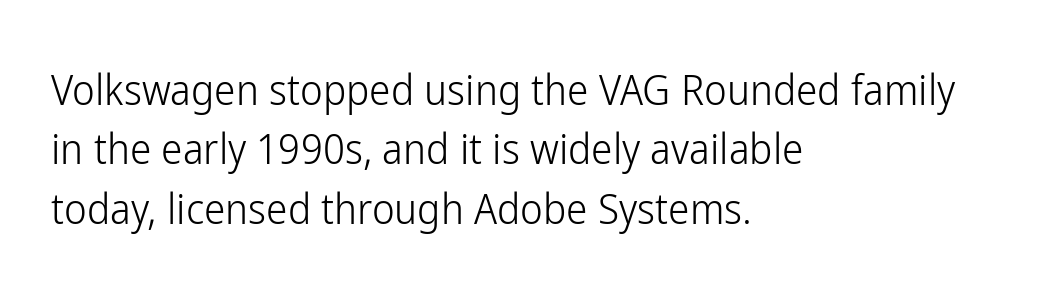
The image shows 43 px light, condensed sans-serif type, upright; set left-aligned, normal line spacing (1.38x), normal letter spacing, not underlined; low stroke contrast and a medium x-height.
